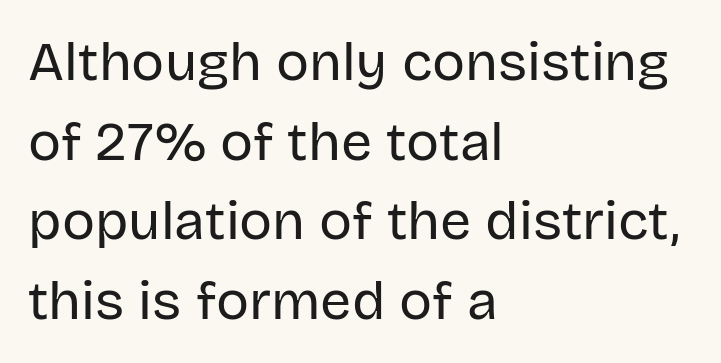
These glyphs show unthickened strokes, regular width or finer. The typeface chosen for these lines omits serifs. The gaps between neighbouring characters are ordinary and unremarkable. Is this a fixed-width face? No — the glyphs have proportional, varying widths. The strip under each line holds only bare page.
